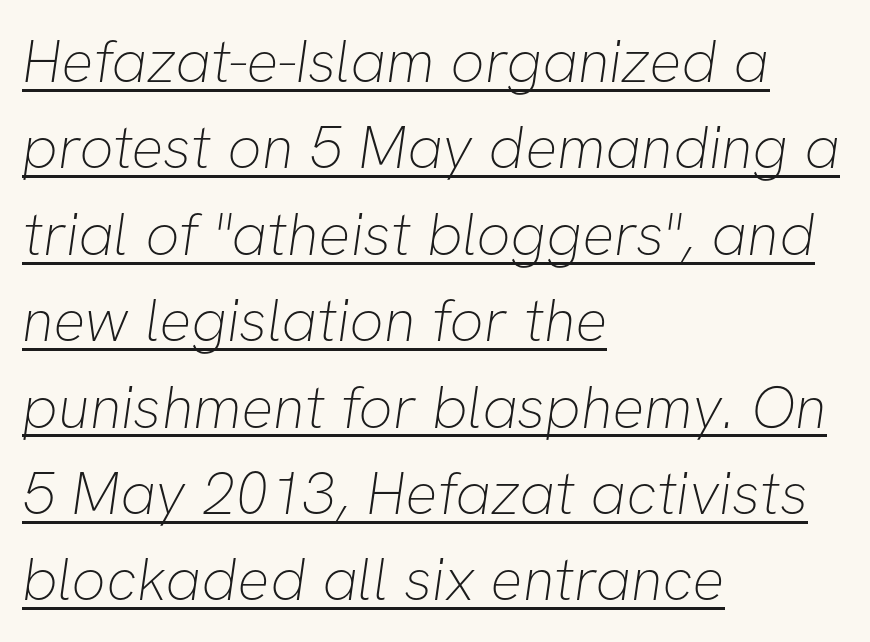
The image shows 60 px thin sans-serif type; set left-aligned, normal line spacing (1.44x), normal letter spacing, underlined; low stroke contrast and a medium x-height.
